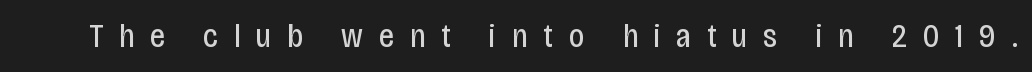
Weight class: somewhere from thin through regular. Each letter's strokes conclude bluntly, with no projecting serifs. Beneath every word, the page is bare. The lettering holds an erect, upright posture throughout. Varying glyph widths throughout — classic text-font behaviour.
